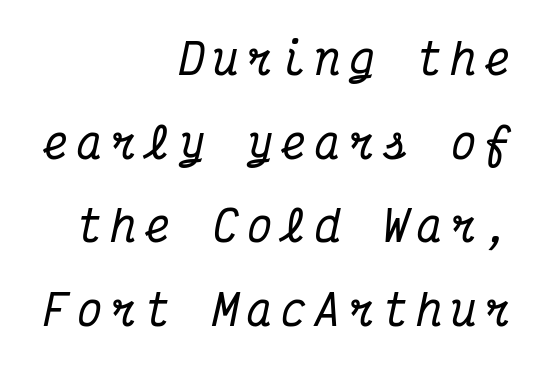
The image shows 42 px condensed serif type, italic (leaning right), monospaced; set right-aligned, loose line spacing (1.99x), unusually wide letter spacing (+0.21 em), not underlined; medium stroke contrast and a medium x-height.
